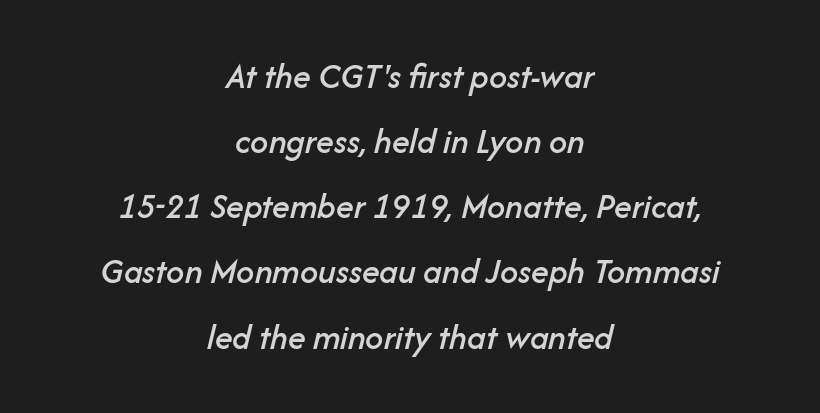
Which margin do the lines hug? Neither — every line sits in the middle. The rendering uses natural spacing where letterforms have individual widths. The glyphs look as if they've been sheared to an angle. Observe the ordinary spacing: letters are neighbours, not strangers. The strip under each line holds only bare page.
